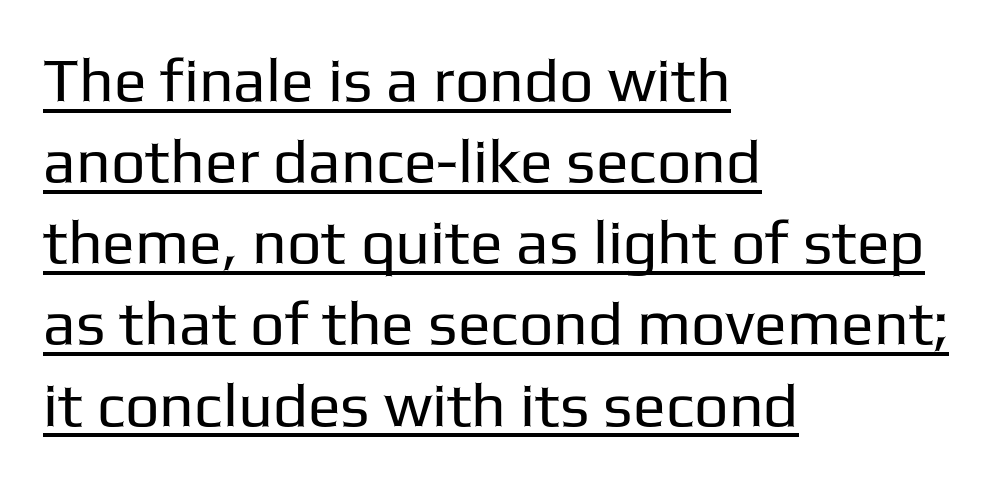
Q: Is the text bold? A: No.
Q: Is the text italic (slanted)? A: No, it is upright.
Q: Is the typeface a serif or a sans-serif typeface? A: Sans-serif.
Q: Is the text underlined? A: Yes.
Q: How is the paragraph aligned? A: Left-aligned.
Q: Is the spacing between letters normal or unusually wide? A: Normal.
Q: Is the spacing between lines tight, normal or loose? A: Normal.
Q: Width (condensed, normal, or wide)? A: Normal.
Q: Stroke contrast? A: Low.
Q: x-height? A: Medium.
Q: Monospaced? A: No.
